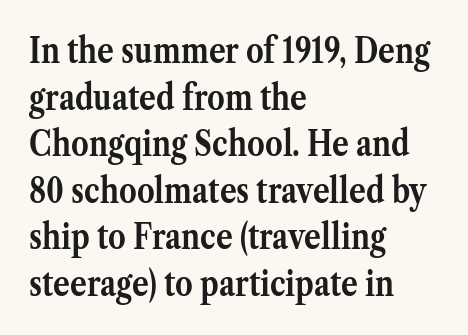
The rendering uses natural spacing where letterforms have individual widths. This sample uses a serif face. A typesetter would mark this as roman, not italic. How heavy is the stroke? Heavy — this is a bold. The lines sit at an ordinary, default distance from one another.
